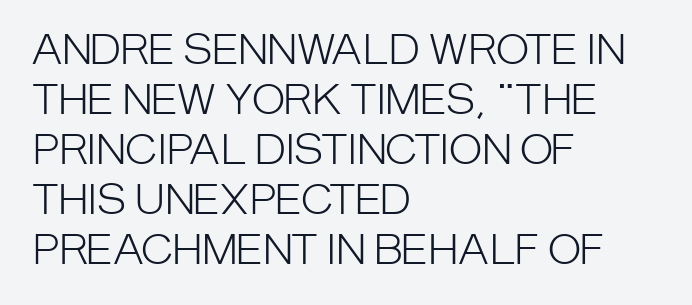
{"serif": "no", "italic": "no", "bold": "no", "weight": "light", "width": "condensed", "stroke_contrast": "low", "x_height": "large", "monospaced": "no", "underline": "no", "align": "left", "line_spacing": "normal", "line_spacing_ratio": 1.25, "letter_spacing": "normal", "letter_spacing_em": 0.0, "glyph_px": 40}
